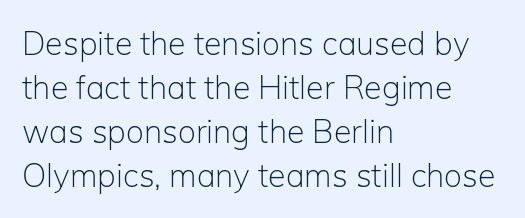
{"serif": "no", "italic": "no", "bold": "no", "weight": "light", "width": "normal", "stroke_contrast": "low", "x_height": "medium", "monospaced": "no", "underline": "no", "align": "left", "line_spacing": "normal", "line_spacing_ratio": 1.38, "letter_spacing": "normal", "letter_spacing_em": 0.0, "glyph_px": 32}
